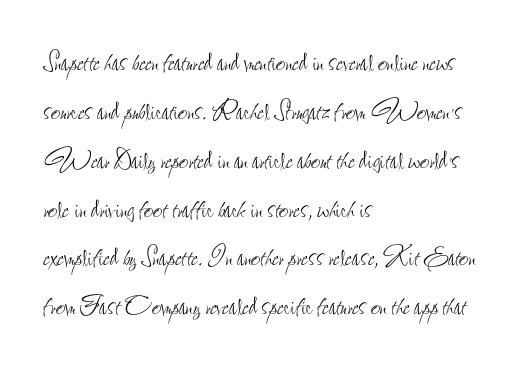
The image shows 33 px thin, condensed type; set left-aligned, normal line spacing (1.48x), normal letter spacing, not underlined; low stroke contrast and a small x-height.
